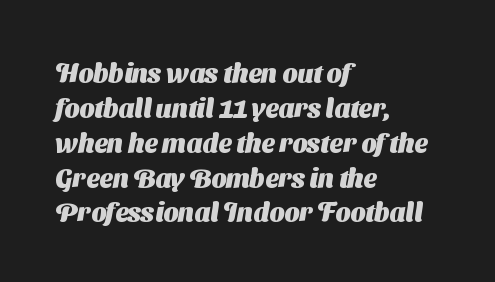
Honestly, there is no underline to notice here at all. Every letter is thick-stroked: bold, no question. Horizontal bands of white between lines are of average thickness. The typesetter chose a ragged-right arrangement here. Honestly, the letter spacing is just normal — you wouldn't notice it.
